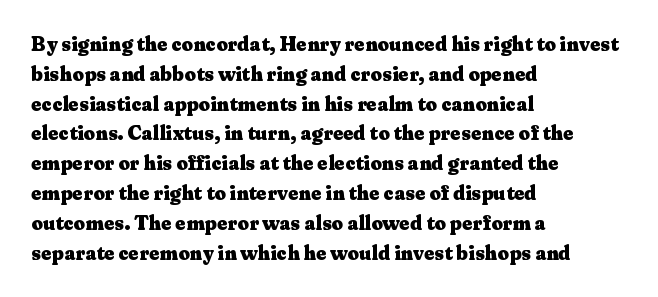
Q: Is the text bold? A: Yes.
Q: Is the text italic (slanted)? A: No, it is upright.
Q: Is the text underlined? A: No.
Q: How is the paragraph aligned? A: Left-aligned.
Q: Is the spacing between letters normal or unusually wide? A: Normal.
Q: Is the spacing between lines tight, normal or loose? A: Normal.
